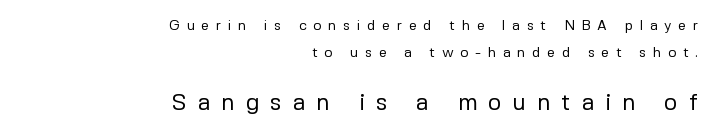
{"italic": "no", "bold": "no", "underline": "no", "align": "right", "line_spacing": "loose", "line_spacing_ratio": 1.96, "letter_spacing": "wide", "letter_spacing_em": 0.48, "larger_block": "second", "size_ratio": 1.64, "glyph_px": 23}
